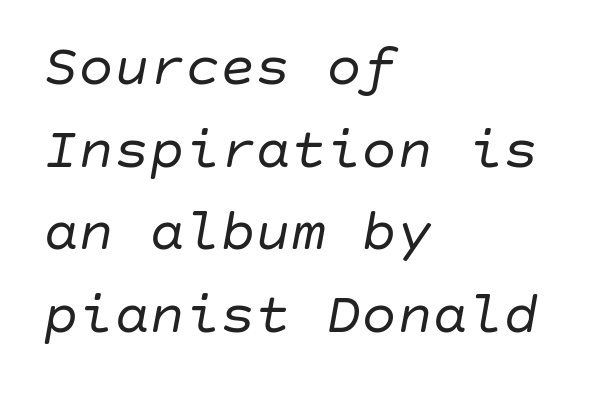
{"italic": "yes", "lean": "right", "slant_degrees": 10, "bold": "no", "weight": "regular", "width": "normal", "stroke_contrast": "low", "x_height": "large", "underline": "no", "align": "left", "line_spacing": "normal", "line_spacing_ratio": 1.4, "letter_spacing": "normal", "letter_spacing_em": 0.0, "glyph_px": 59}
